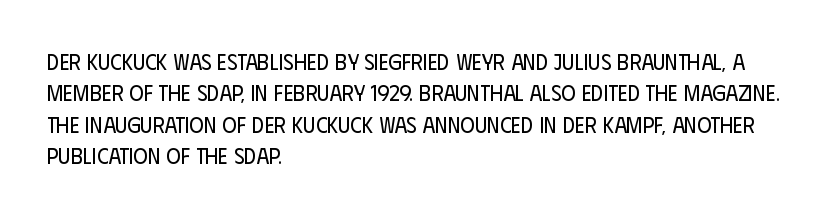
{"italic": "no", "bold": "no", "underline": "no", "align": "left", "line_spacing": "normal", "line_spacing_ratio": 1.43, "letter_spacing": "normal", "letter_spacing_em": 0.0, "glyph_px": 22}
